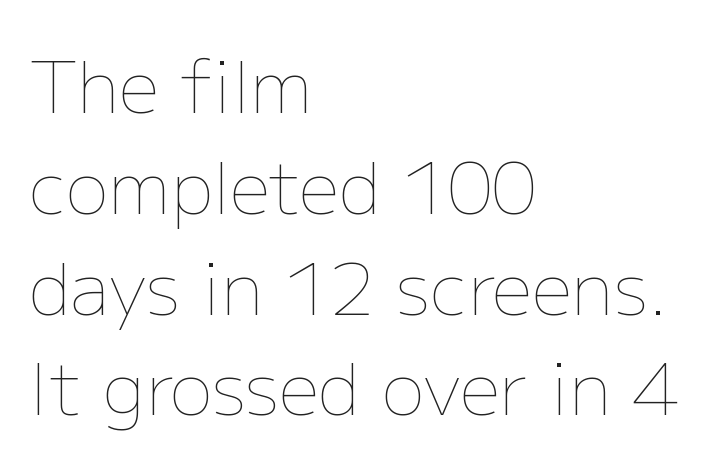
Q: Is the text bold? A: No.
Q: Is the text italic (slanted)? A: No, it is upright.
Q: Is the text underlined? A: No.
Q: How is the paragraph aligned? A: Left-aligned.
Q: Is the spacing between letters normal or unusually wide? A: Normal.
Q: Is the spacing between lines tight, normal or loose? A: Normal.
Q: Width (condensed, normal, or wide)? A: Normal.
Q: Stroke contrast? A: Low.
Q: x-height? A: Medium.
Q: Monospaced? A: No.
